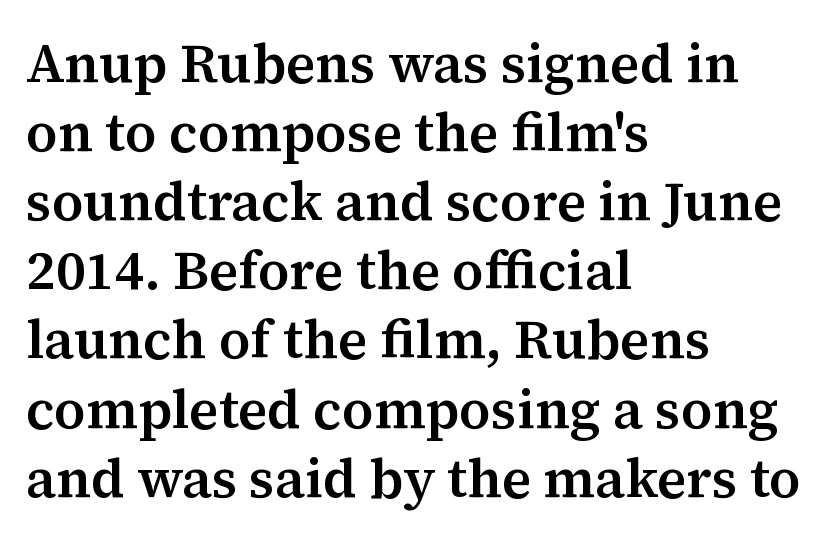
The image shows 54 px serif type, upright; set left-aligned, normal line spacing (1.28x), normal letter spacing, not underlined; medium stroke contrast and a medium x-height.
